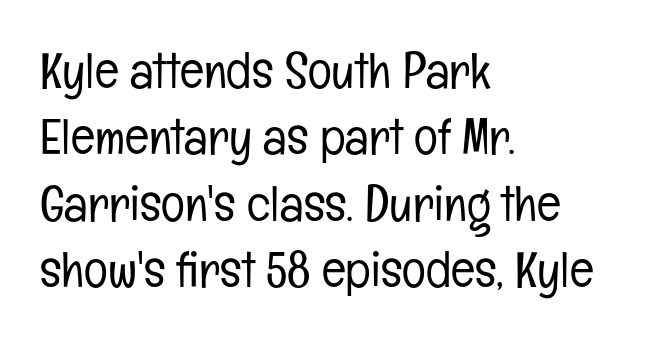
{"serif": "no", "italic": "no", "bold": "no", "weight": "light", "width": "condensed", "stroke_contrast": "low", "x_height": "medium", "monospaced": "no", "underline": "no", "align": "left", "line_spacing": "normal", "line_spacing_ratio": 1.33, "letter_spacing": "normal", "letter_spacing_em": 0.0, "glyph_px": 50}
